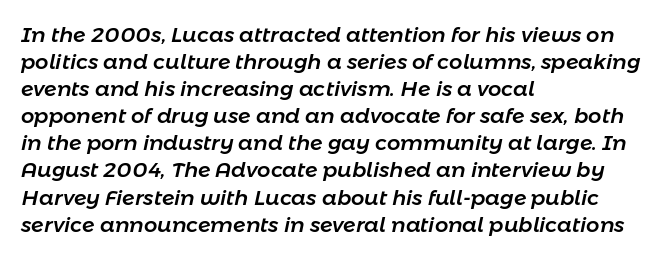
{"italic": "yes", "lean": "right", "slant_degrees": 11, "underline": "no", "align": "left", "line_spacing": "normal", "line_spacing_ratio": 1.29, "letter_spacing": "normal", "letter_spacing_em": 0.0, "glyph_px": 21}
